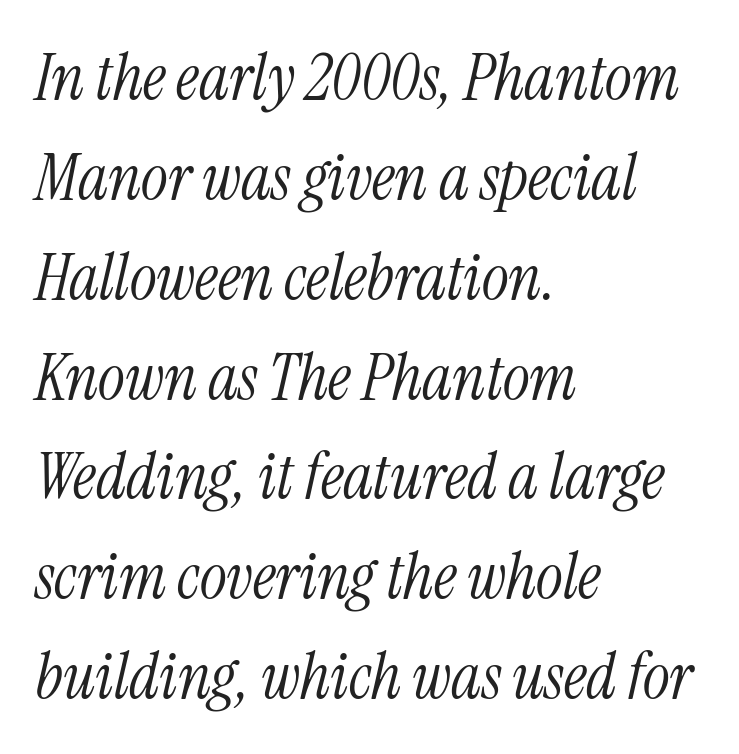
Q: Is the text bold? A: No.
Q: Is the text italic (slanted)? A: Yes, it leans right by about 13 degrees.
Q: Is the typeface a serif or a sans-serif typeface? A: Serif.
Q: Is the text underlined? A: No.
Q: How is the paragraph aligned? A: Left-aligned.
Q: Is the spacing between letters normal or unusually wide? A: Normal.
Q: Is the spacing between lines tight, normal or loose? A: Normal.
Q: Width (condensed, normal, or wide)? A: Condensed.
Q: Stroke contrast? A: Medium.
Q: x-height? A: Medium.
Q: Monospaced? A: No.
